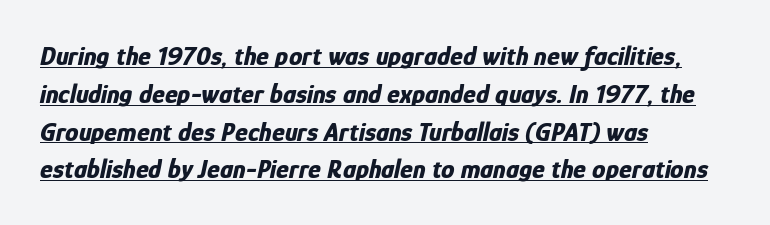
{"italic": "yes", "lean": "right", "slant_degrees": 12, "bold": "yes", "underline": "yes", "align": "left", "line_spacing": "normal", "line_spacing_ratio": 1.4, "letter_spacing": "normal", "letter_spacing_em": 0.0, "glyph_px": 27}
